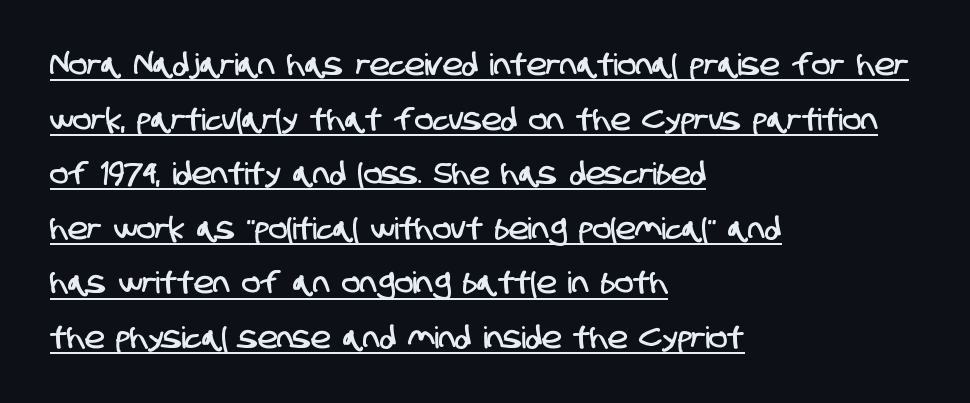
How are the letters spaced? Ordinarily, with no added tracking. The letters carry no serifs — their stems end cleanly without finishing strokes. These lines stack with their left ends in a neat column. Notice how a bar underscores the lettering throughout. Proportional: the letters do not fall into vertical columns.
